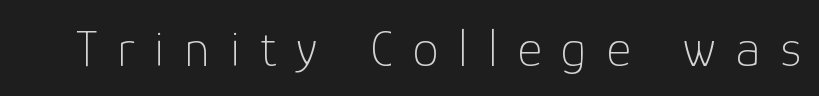
Q: Is the text bold? A: No.
Q: Is the text italic (slanted)? A: No, it is upright.
Q: Is the typeface a serif or a sans-serif typeface? A: Sans-serif.
Q: Is the text underlined? A: No.
Q: Is the spacing between letters normal or unusually wide? A: Unusually wide.
Q: Width (condensed, normal, or wide)? A: Normal.
Q: Stroke contrast? A: Low.
Q: x-height? A: Medium.
Q: Monospaced? A: No.
